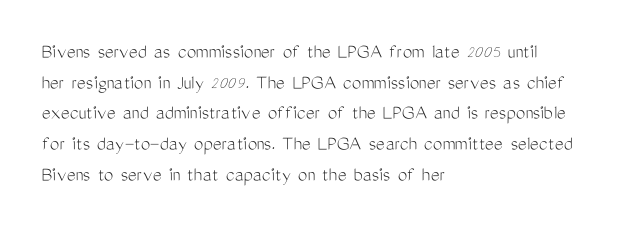
The strip under each line holds only bare page. The lines in this sample share a left origin and differ only in where they stop. The block of text has a typical density, with ordinary space between rows. A typesetter would call this zero additional tracking. Each stroke keeps to a modest, everyday thickness or less. Style check: upright.
